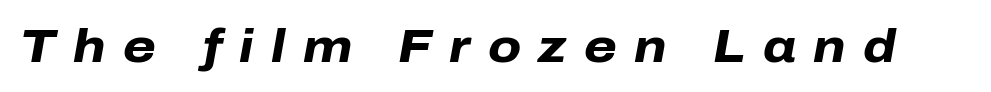
{"italic": "yes", "lean": "right", "slant_degrees": 10, "bold": "yes", "weight": "heavy", "width": "normal", "stroke_contrast": "low", "x_height": "medium", "monospaced": "no", "underline": "no", "letter_spacing": "wide", "letter_spacing_em": 0.37, "glyph_px": 47}
